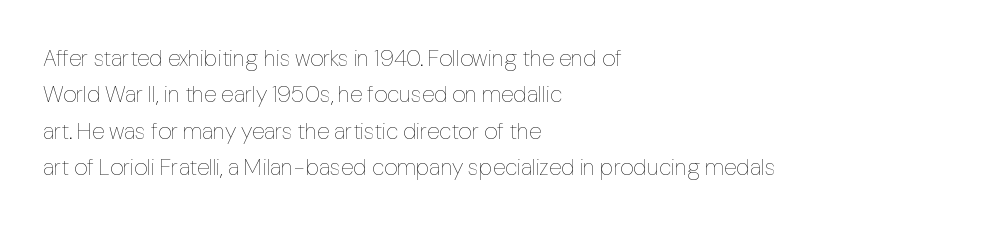
The image shows 23 px text type, upright; set left-aligned, normal line spacing (1.58x), normal letter spacing, not underlined.
